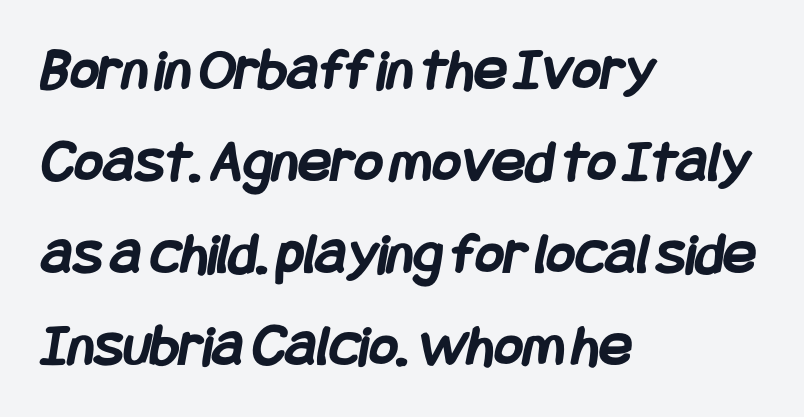
Q: Is the text bold? A: Yes.
Q: Is the typeface a serif or a sans-serif typeface? A: Sans-serif.
Q: Is the text underlined? A: No.
Q: How is the paragraph aligned? A: Left-aligned.
Q: Is the spacing between letters normal or unusually wide? A: Normal.
Q: Is the spacing between lines tight, normal or loose? A: Normal.
Q: Width (condensed, normal, or wide)? A: Condensed.
Q: Stroke contrast? A: Low.
Q: x-height? A: Large.
